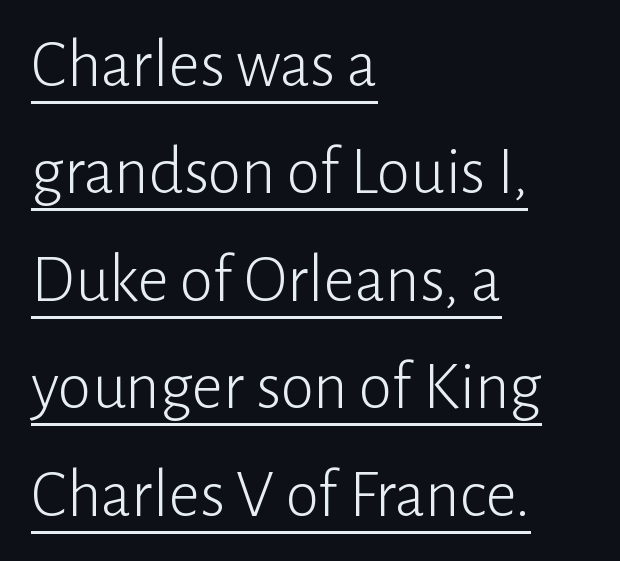
{"serif": "no", "italic": "no", "bold": "no", "weight": "light", "width": "normal", "stroke_contrast": "low", "x_height": "medium", "monospaced": "no", "underline": "yes", "align": "left", "line_spacing": "normal", "line_spacing_ratio": 1.58, "letter_spacing": "normal", "letter_spacing_em": 0.0, "glyph_px": 68}
